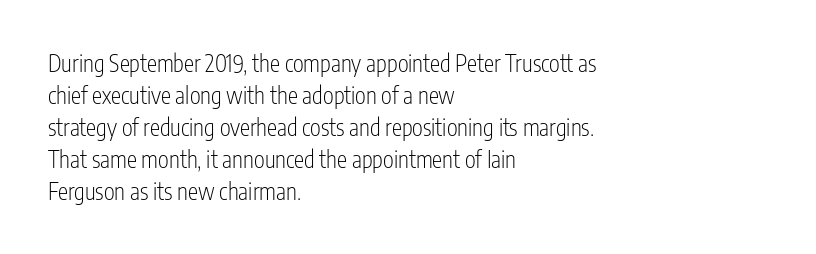
Caption: standard tracking, unaltered. Does the leading feel generous? No, just average. The lines are quadded left. Check the space under the baseline: it is left empty.
